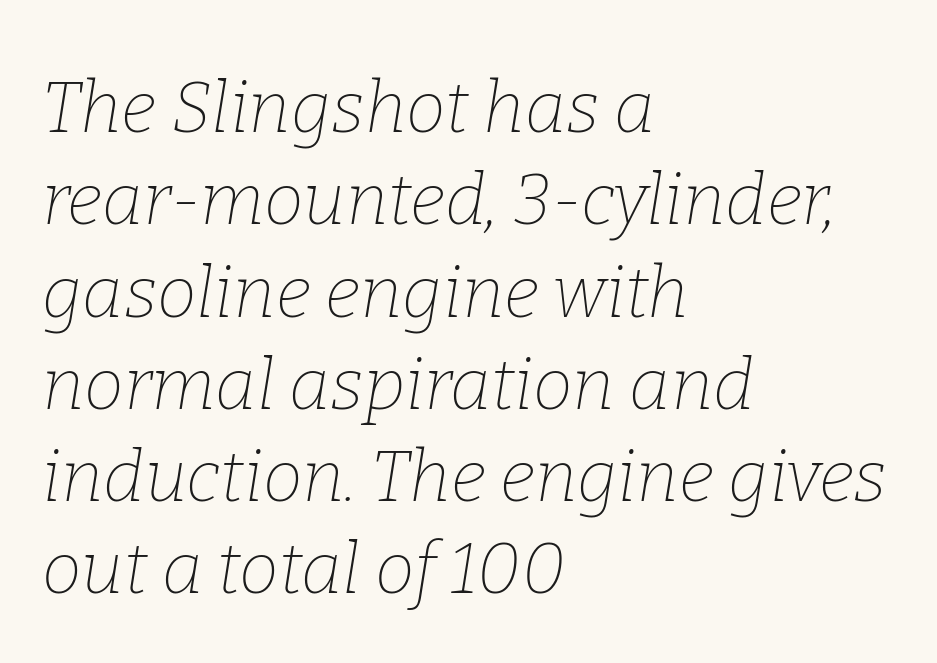
The rendering uses a moderate line-height, typical for paragraphs. The passage is arranged the way most books set body copy — flush left. Posture: slanted. The letters carry serifs — small finishing strokes at the ends of their stems. Underlining? Definitely not there. The letters look calm and open, with moderate or lighter stems.
